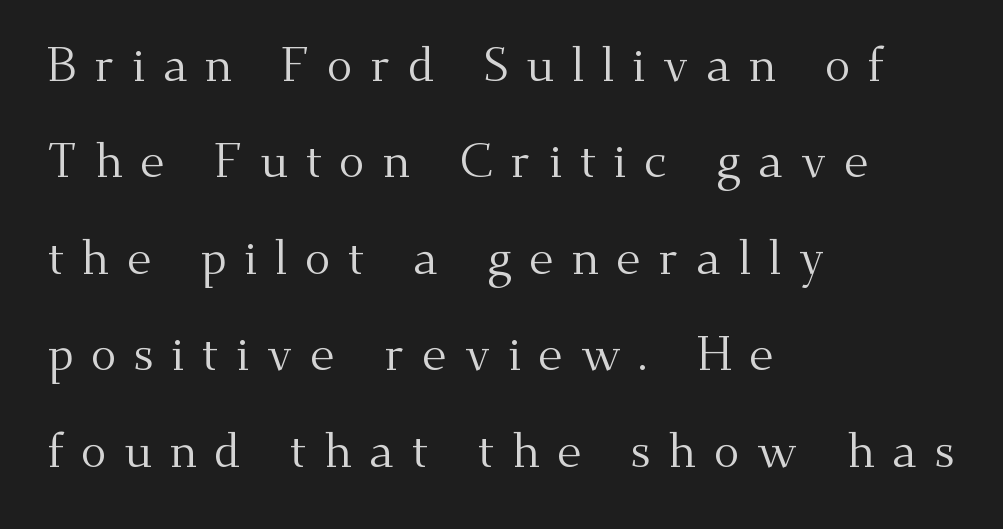
The image shows 48 px regular-weight serif type, upright; set left-aligned, loose line spacing (2.01x), unusually wide letter spacing (+0.36 em), not underlined; medium stroke contrast and a small x-height.
